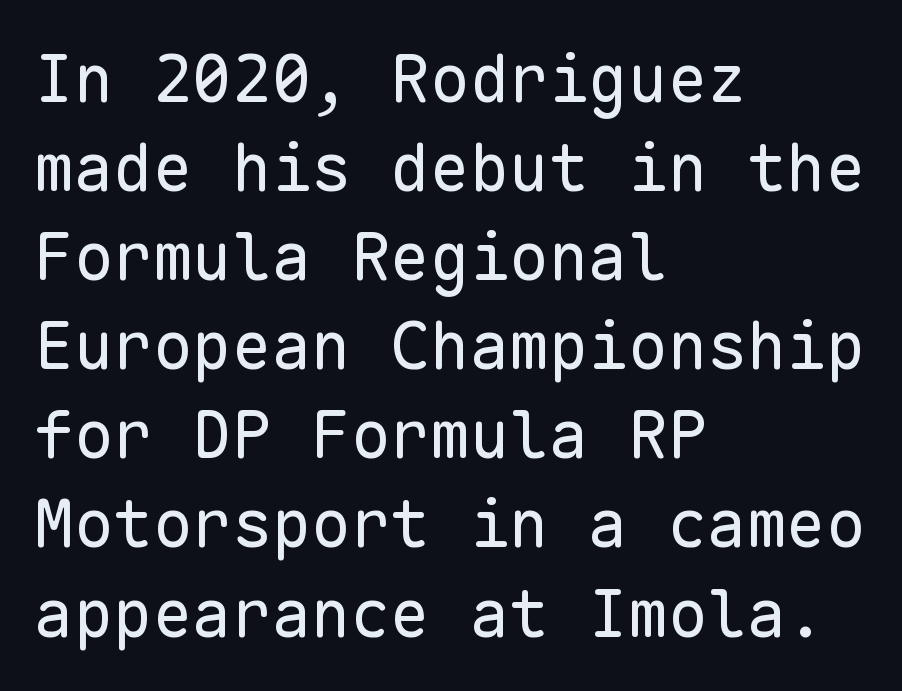
The image shows 66 px regular-weight sans-serif type, upright, monospaced; set left-aligned, normal line spacing (1.35x), normal letter spacing, not underlined; low stroke contrast and a medium x-height.
